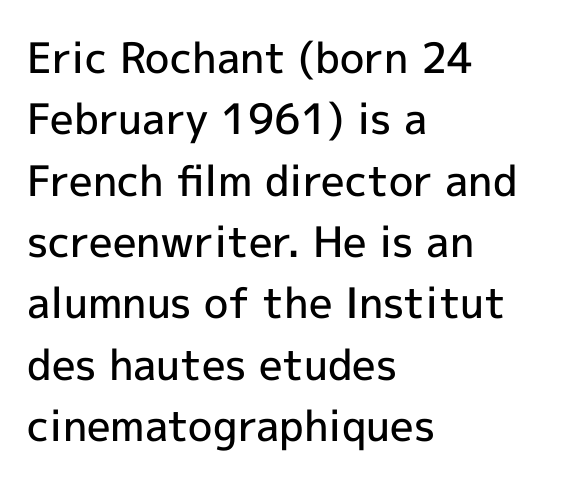
{"serif": "no", "italic": "no", "bold": "semi", "weight": "semibold", "width": "normal", "x_height": "medium", "monospaced": "no", "underline": "no", "align": "left", "line_spacing": "normal", "line_spacing_ratio": 1.46, "letter_spacing": "normal", "letter_spacing_em": 0.0, "glyph_px": 42}
